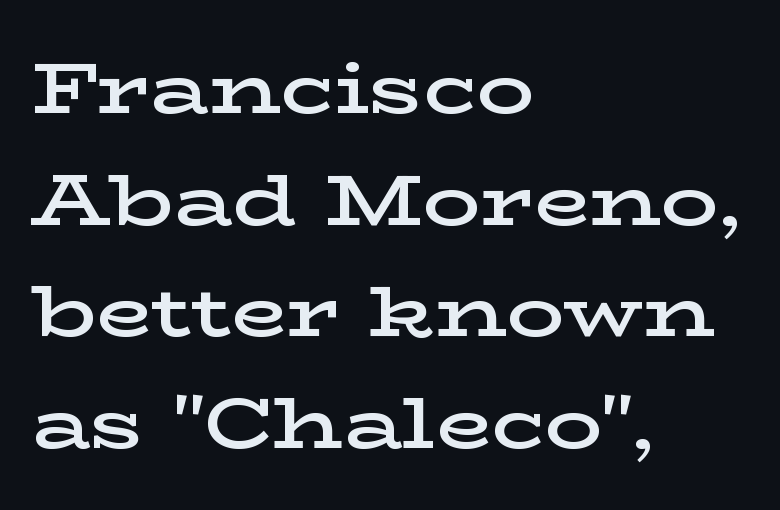
Q: Is the text bold? A: Semi-bold.
Q: Is the text italic (slanted)? A: No, it is upright.
Q: Is the typeface a serif or a sans-serif typeface? A: Serif.
Q: Is the text underlined? A: No.
Q: How is the paragraph aligned? A: Left-aligned.
Q: Is the spacing between letters normal or unusually wide? A: Normal.
Q: Is the spacing between lines tight, normal or loose? A: Normal.
Q: Width (condensed, normal, or wide)? A: Wide.
Q: Stroke contrast? A: Low.
Q: x-height? A: Medium.
Q: Monospaced? A: No.
